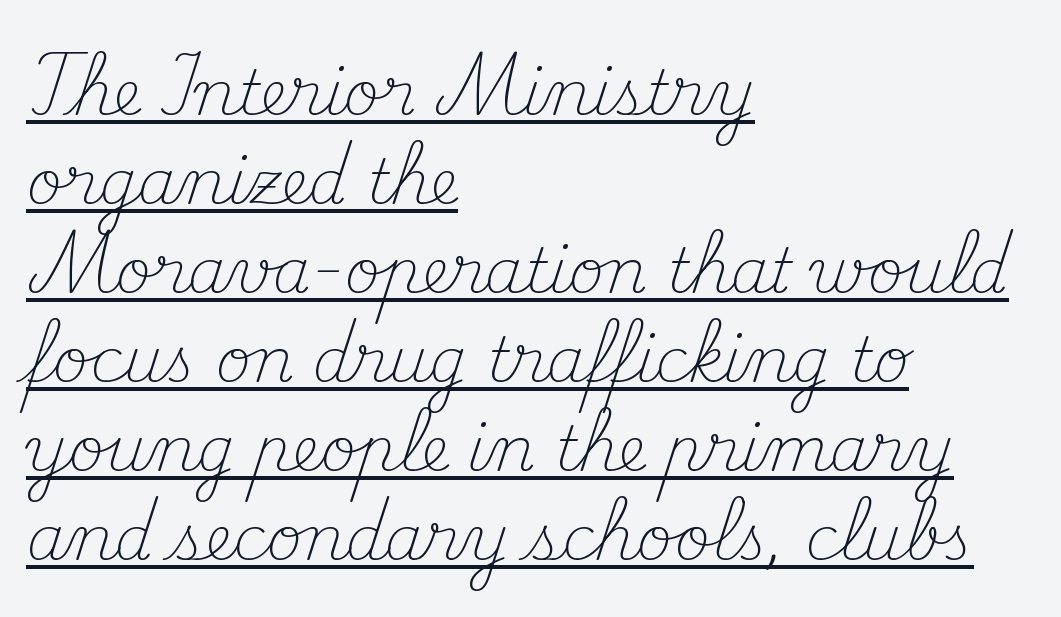
Q: Is the text bold? A: No.
Q: Is the text italic (slanted)? A: Yes.
Q: Is the typeface a serif or a sans-serif typeface? A: Serif.
Q: Is the text underlined? A: Yes.
Q: How is the paragraph aligned? A: Left-aligned.
Q: Is the spacing between letters normal or unusually wide? A: Normal.
Q: Is the spacing between lines tight, normal or loose? A: Normal.
Q: Width (condensed, normal, or wide)? A: Normal.
Q: Stroke contrast? A: Medium.
Q: x-height? A: Small.
Q: Monospaced? A: No.
